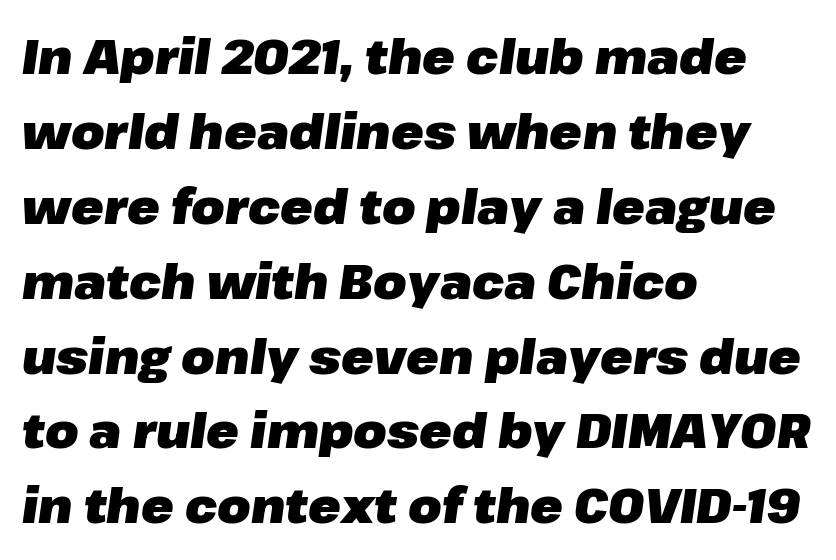
The image shows 48 px heavy type, italic (leaning right); set left-aligned, normal line spacing (1.56x), normal letter spacing, not underlined; low stroke contrast and a medium x-height.
